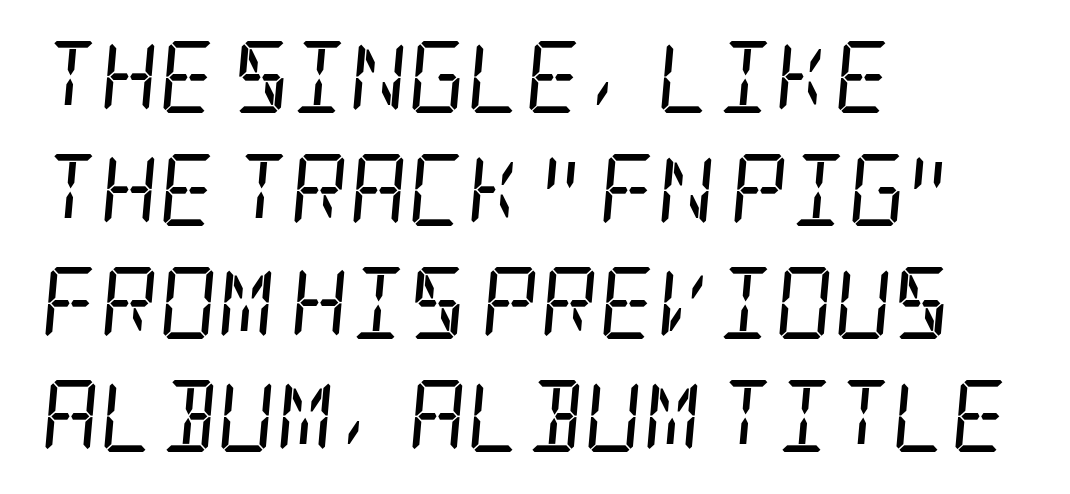
The image shows 72 px regular-weight, condensed serif type, italic (leaning right); set left-aligned, normal line spacing (1.57x), normal letter spacing, not underlined; low stroke contrast and a large x-height.
